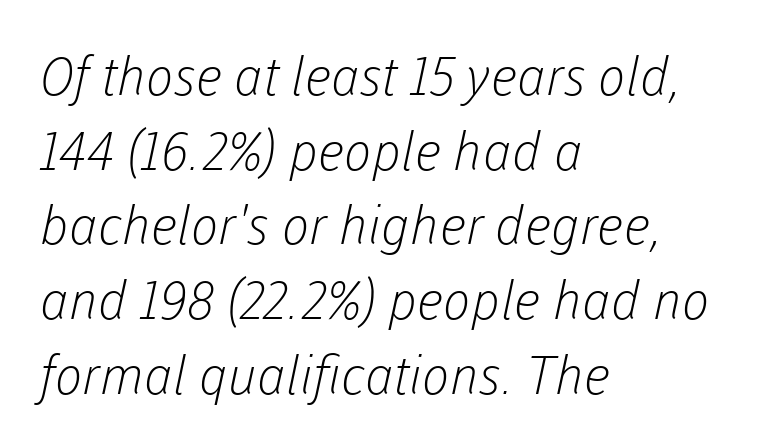
The passage shown is typed in a proportional face where columns would drift. Rows of type keep a routine distance in the vertical direction. A light-to-regular cut is what we see here. The line texture is even and compact thanks to regular tracking.
